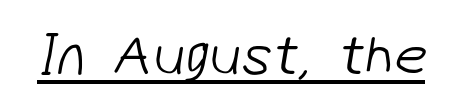
Q: Is the text bold? A: No.
Q: Is the typeface a serif or a sans-serif typeface? A: Sans-serif.
Q: Is the text underlined? A: Yes.
Q: Is the spacing between letters normal or unusually wide? A: Normal.
Q: Width (condensed, normal, or wide)? A: Normal.
Q: Stroke contrast? A: Low.
Q: x-height? A: Medium.
Q: Monospaced? A: No.
